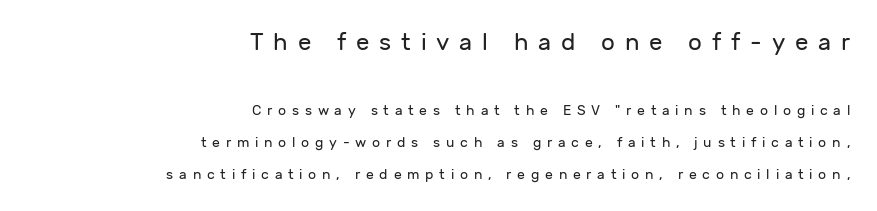
This reads as an unemphasized weight, regular at the heaviest. Interline gaps are noticeably wide in this sample. Descenders are the only things crossing below the line. Letter spacing: wide. Do the letters lean? They stand straight.
